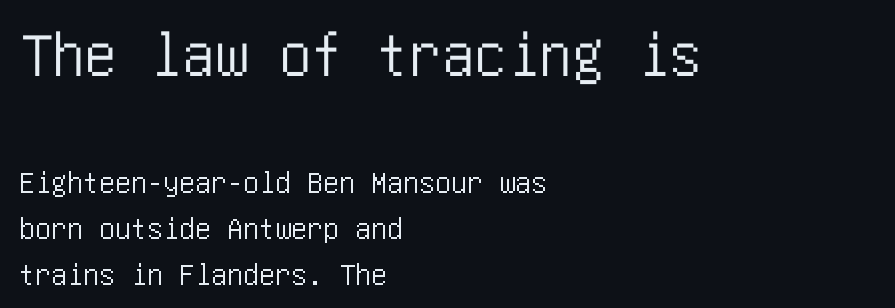
{"serif": "no", "italic": "no", "width": "condensed", "stroke_contrast": "low", "x_height": "large", "underline": "no", "align": "left", "line_spacing": "normal", "line_spacing_ratio": 1.44, "letter_spacing": "normal", "letter_spacing_em": 0.0, "larger_block": "first", "size_ratio": 2.03, "glyph_px": 65}
